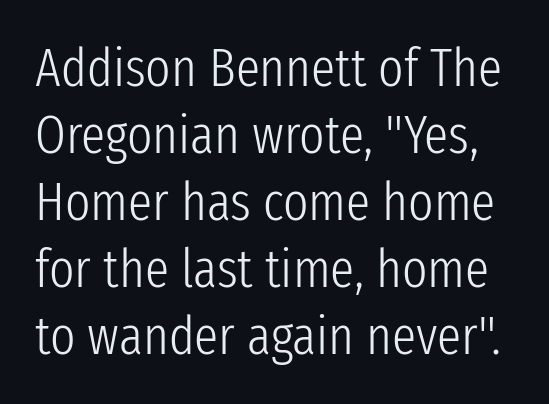
The letters advance in unequal steps, a hallmark of proportional type. Italic? Not at all — the glyphs are vertical. The rendering keeps characters at their native spacing. The text was rendered using a sans face with plain stroke endings.
